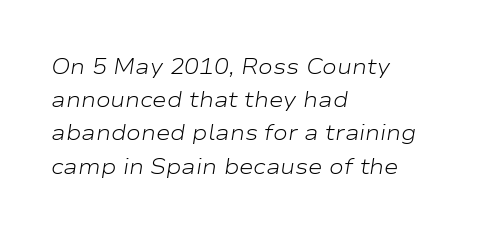
The strokes are not fattened; the text isn't bold. Just letters on the line, the space beneath them empty. Horizontal bands of white between lines are of average thickness. Reading down the block, your eye returns to a fixed left position each line. Look at the tracking — it's just the regular setting, nothing added. Rendered with sloped, italic letterforms.
